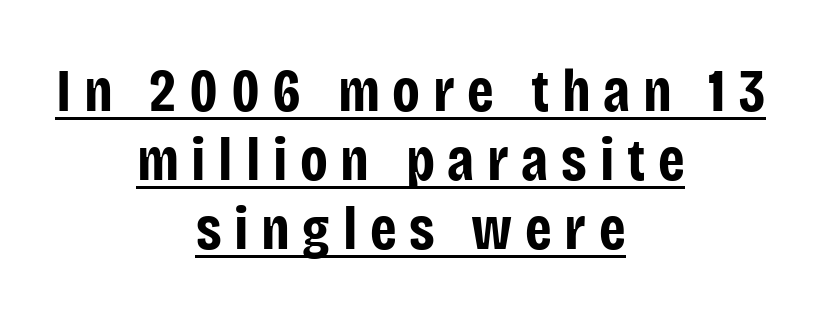
A full-strength bold gives these letters their thick strokes. The words here are underlined. Nope, not italic — everything's standing straight. This sample has the flowing, uneven cadence of proportional lettering. Spacing between characters has been opened up far beyond the box default.
